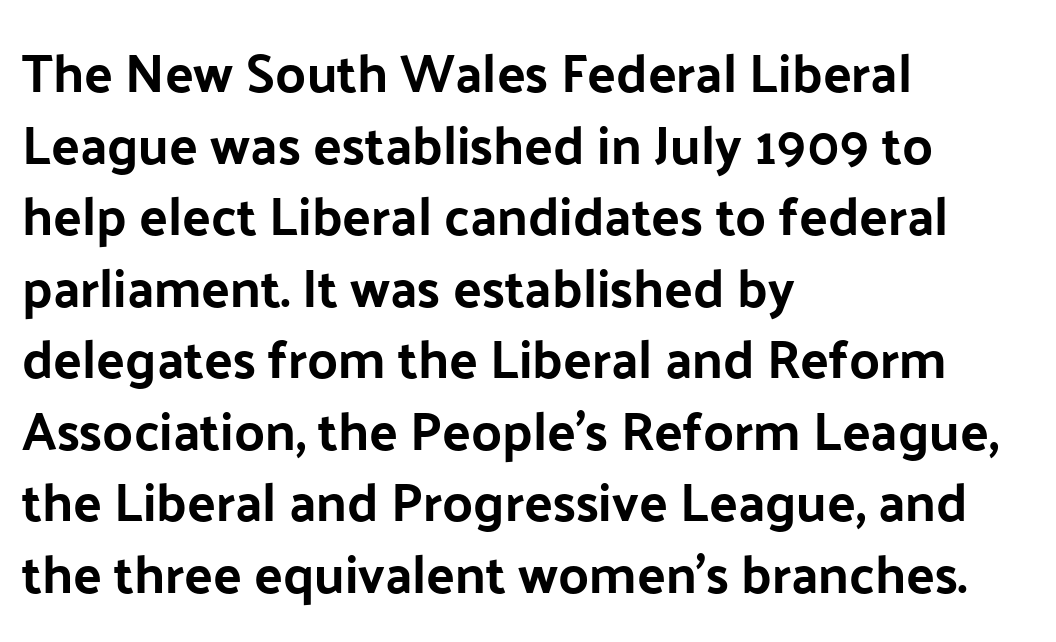
The image shows 53 px sans-serif type, upright; set left-aligned, normal line spacing (1.35x), normal letter spacing, not underlined; low stroke contrast and a medium x-height.
